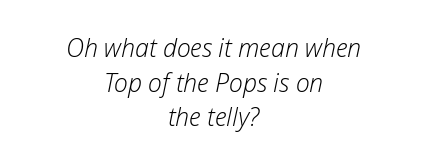
Q: Is the text bold? A: No.
Q: Is the text italic (slanted)? A: Yes, it leans right by about 12 degrees.
Q: Is the text underlined? A: No.
Q: How is the paragraph aligned? A: Centered.
Q: Is the spacing between letters normal or unusually wide? A: Normal.
Q: Is the spacing between lines tight, normal or loose? A: Normal.
